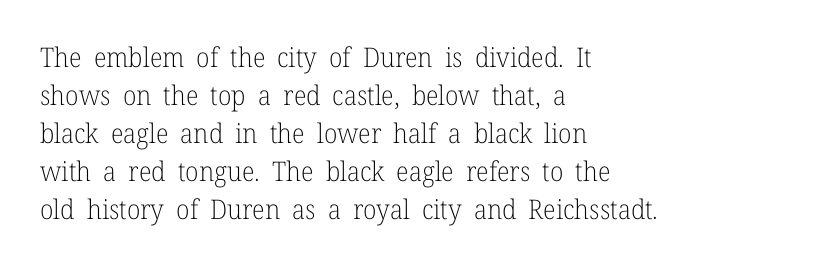
The image shows 27 px text type, upright; set left-aligned, normal line spacing (1.41x), normal letter spacing, not underlined.
